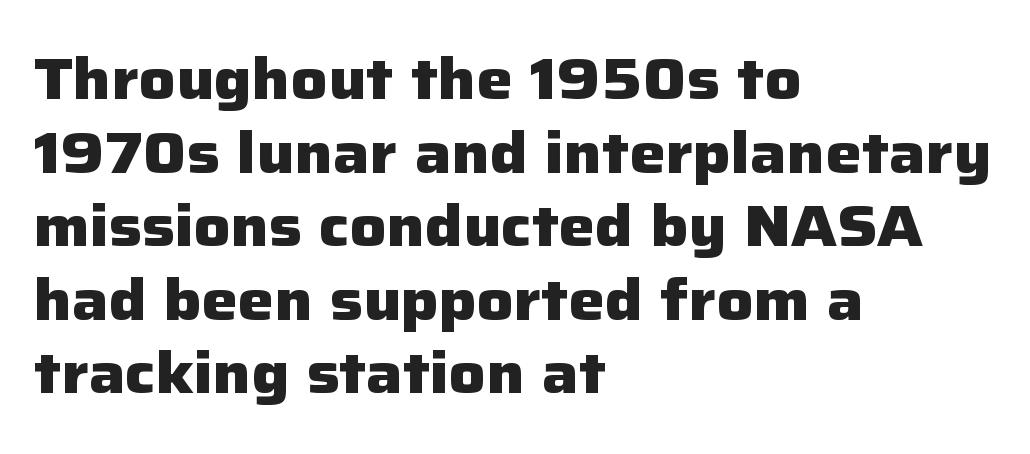
Q: Is the text bold? A: Yes.
Q: Is the text italic (slanted)? A: No, it is upright.
Q: Is the typeface a serif or a sans-serif typeface? A: Sans-serif.
Q: Is the text underlined? A: No.
Q: How is the paragraph aligned? A: Left-aligned.
Q: Is the spacing between letters normal or unusually wide? A: Normal.
Q: Is the spacing between lines tight, normal or loose? A: Normal.
Q: Width (condensed, normal, or wide)? A: Normal.
Q: Stroke contrast? A: Low.
Q: x-height? A: Medium.
Q: Monospaced? A: No.
